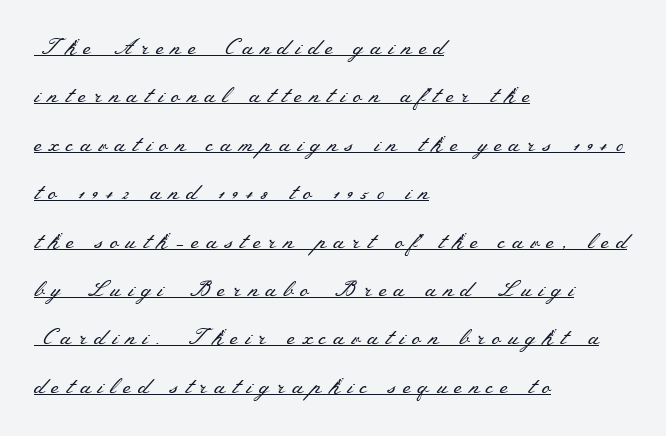
Q: Is the text bold? A: No.
Q: Is the text italic (slanted)? A: Yes.
Q: Is the text underlined? A: Yes.
Q: How is the paragraph aligned? A: Left-aligned.
Q: Is the spacing between letters normal or unusually wide? A: Unusually wide.
Q: Is the spacing between lines tight, normal or loose? A: Loose.
